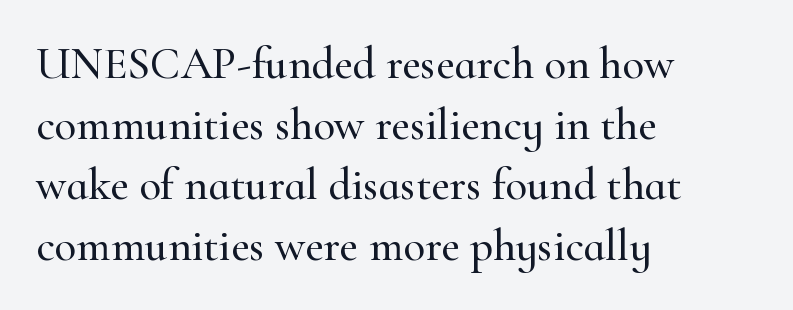
Q: Is the text italic (slanted)? A: No, it is upright.
Q: Is the typeface a serif or a sans-serif typeface? A: Serif.
Q: Is the text underlined? A: No.
Q: How is the paragraph aligned? A: Left-aligned.
Q: Is the spacing between letters normal or unusually wide? A: Normal.
Q: Is the spacing between lines tight, normal or loose? A: Normal.
Q: Width (condensed, normal, or wide)? A: Normal.
Q: Stroke contrast? A: High.
Q: x-height? A: Small.
Q: Monospaced? A: No.
